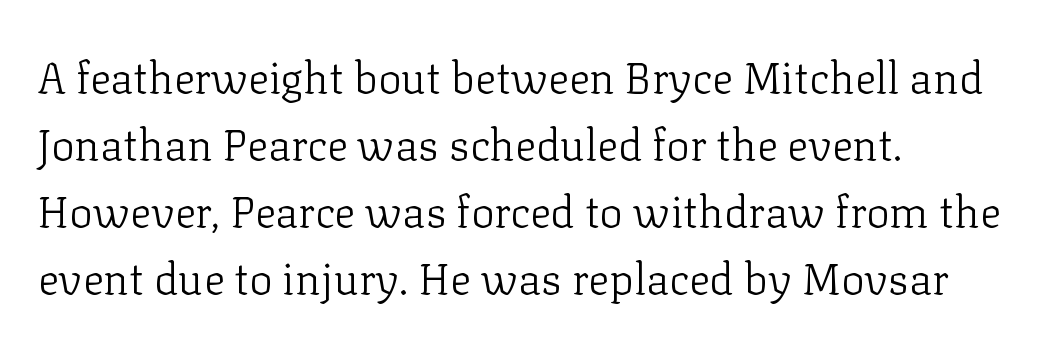
The image shows 44 px light serif type, upright; set left-aligned, normal line spacing (1.52x), normal letter spacing, not underlined; low stroke contrast and a medium x-height.
